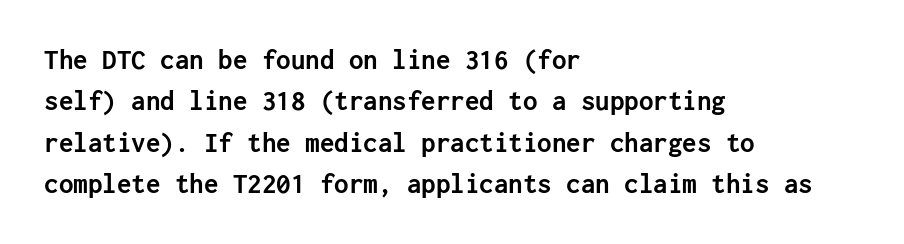
Q: Is the text bold? A: Yes.
Q: Is the text italic (slanted)? A: No, it is upright.
Q: Is the typeface a serif or a sans-serif typeface? A: Sans-serif.
Q: Is the text underlined? A: No.
Q: How is the paragraph aligned? A: Left-aligned.
Q: Is the spacing between letters normal or unusually wide? A: Normal.
Q: Is the spacing between lines tight, normal or loose? A: Normal.
Q: Width (condensed, normal, or wide)? A: Normal.
Q: Stroke contrast? A: Low.
Q: x-height? A: Medium.
